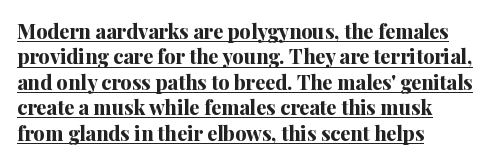
Q: Is the text bold? A: Yes.
Q: Is the text italic (slanted)? A: No, it is upright.
Q: Is the text underlined? A: Yes.
Q: How is the paragraph aligned? A: Left-aligned.
Q: Is the spacing between letters normal or unusually wide? A: Normal.
Q: Is the spacing between lines tight, normal or loose? A: Normal.
